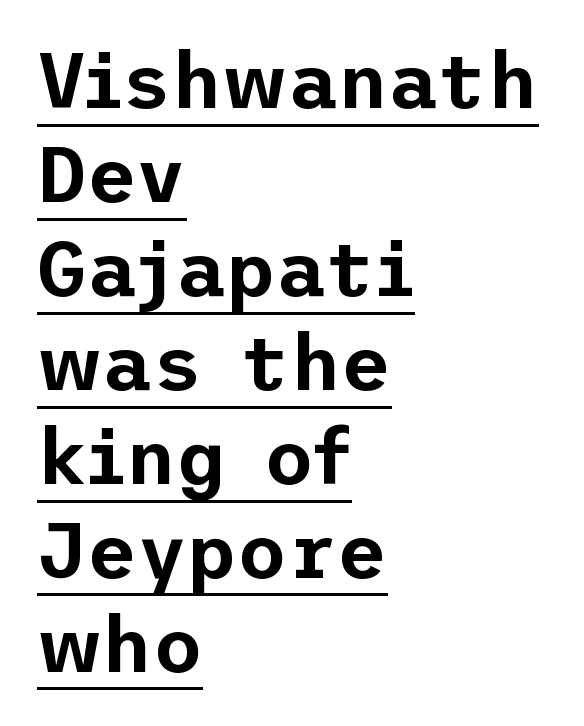
The image shows 77 px sans-serif type, upright; set left-aligned, line spacing 1.22x, normal letter spacing, underlined; low stroke contrast and a medium x-height.
